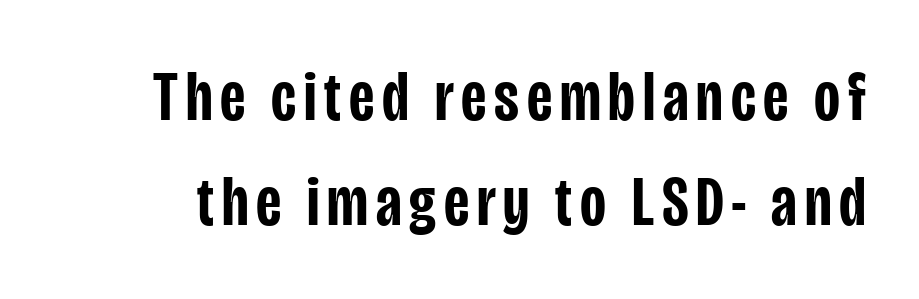
The image shows 71 px semibold, condensed sans-serif type, upright; set normal line spacing (1.48x), not underlined; low stroke contrast and a large x-height.
